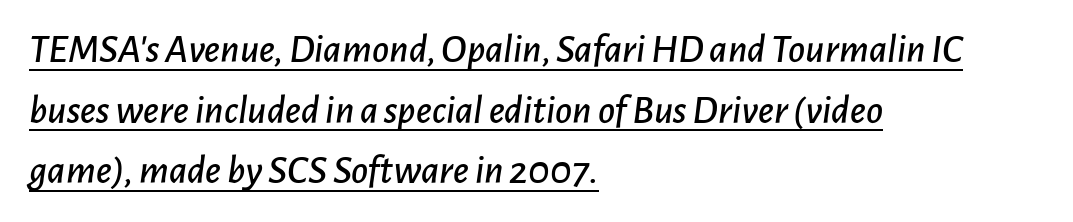
{"italic": "yes", "lean": "right", "slant_degrees": 7, "width": "normal", "stroke_contrast": "low", "x_height": "medium", "monospaced": "no", "underline": "yes", "align": "left", "line_spacing": "normal", "line_spacing_ratio": 1.48, "letter_spacing": "normal", "letter_spacing_em": 0.0, "glyph_px": 41}
